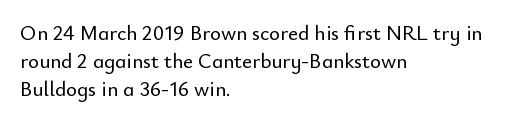
{"italic": "no", "underline": "no", "align": "left", "line_spacing": "normal", "line_spacing_ratio": 1.34, "letter_spacing": "normal", "letter_spacing_em": 0.0, "glyph_px": 21}
